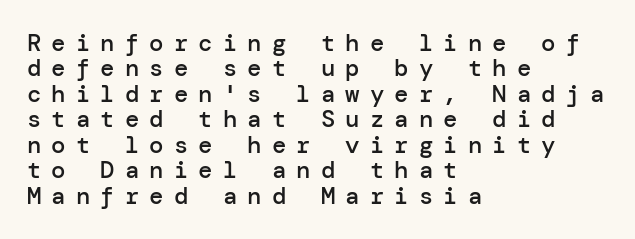
Semibold letterforms, between regular and bold. Is the letter spacing exaggerated? Yes — the characters are pushed far apart. A roman cut, with each character standing at attention. Line spacing here is tight.
